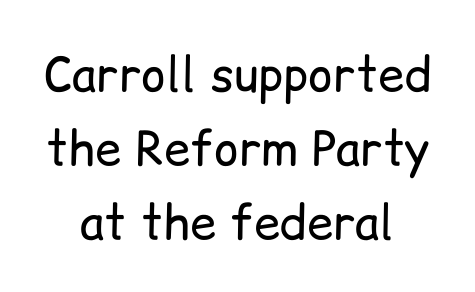
Here the glyphs are tracked normally, forming tight word shapes. Is the stroke heavy? The answer is a plain regular-or-lighter. Baseline-to-baseline distance is the conventional proportion of letter height. These lines are rendered in a variable-pitch font. The baseline area is clear. No italicization has been applied; the sample stays upright.
